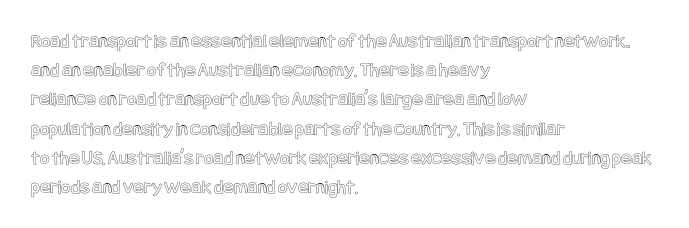
Q: Is the text italic (slanted)? A: No, it is upright.
Q: Is the text underlined? A: No.
Q: How is the paragraph aligned? A: Left-aligned.
Q: Is the spacing between letters normal or unusually wide? A: Normal.
Q: Is the spacing between lines tight, normal or loose? A: Normal.
